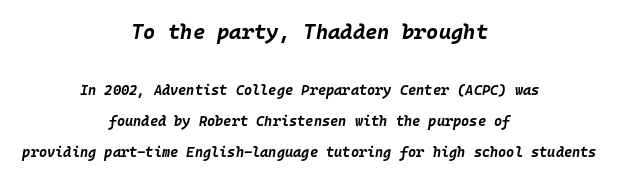
{"italic": "yes", "lean": "right", "slant_degrees": 10, "bold": "yes", "underline": "no", "align": "center", "line_spacing": "loose", "line_spacing_ratio": 2.2, "letter_spacing": "normal", "letter_spacing_em": 0.0, "larger_block": "first", "size_ratio": 1.5, "glyph_px": 21}
